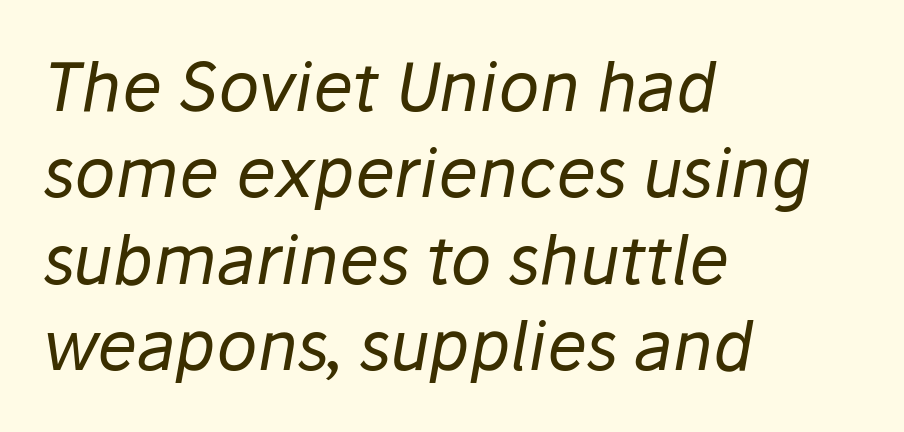
Italic? Definitely — the glyphs are oblique. This sample has the flowing, uneven cadence of proportional lettering. The line texture is even and compact thanks to regular tracking. The font sits on the lighter half of the weight spectrum, regular included. Honestly, the row spacing looks completely unremarkable.
